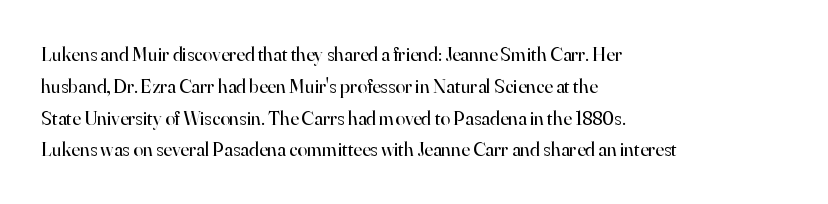
This is not heavy type; no bold has been used. Tracking here is standard; glyphs follow each other at the usual distance. Horizontal bands of white between lines are of average thickness. Underlining? Definitely not there. A student would call this left alignment; a typographer would say flush left, rag right.
